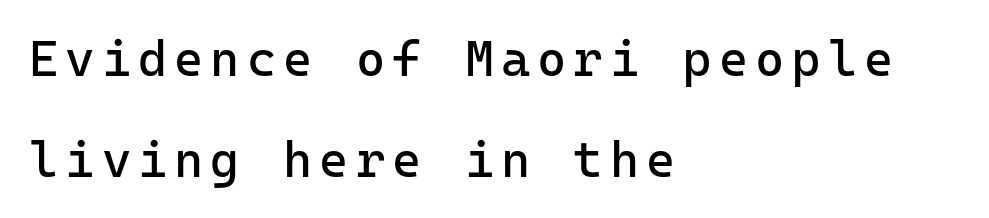
Weight: in the light-to-regular range. These lines stand farther apart than default settings would place them. These lines are rendered in a fixed-pitch font. The axis of the letterforms is exactly vertical. A sans-serif font was chosen for this passage.
